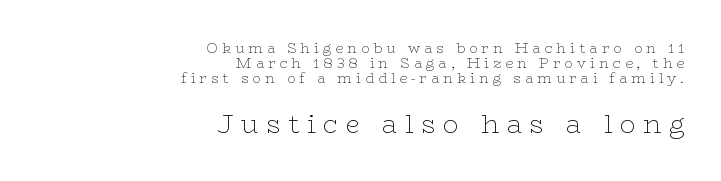
Visually the block forms a straight wall on the right and a jagged coastline on the left. The cut favours lightness, reaching ordinary text weight at its darkest. Short note: letters widely spaced. Underline: absent. How would I describe the line gaps? Narrow and economical.
